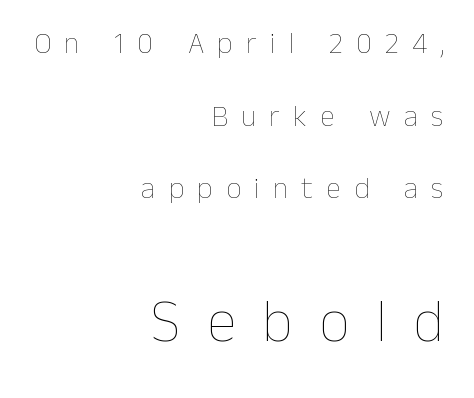
Style check: upright. Compared with a typical body face, this is equally light or lighter still. The text block is weighted toward the right margin, trailing off unevenly leftward. Regarding leading, the lines here are spaced well apart. These lines have a slow, spaced-out rhythm from letter to letter.
